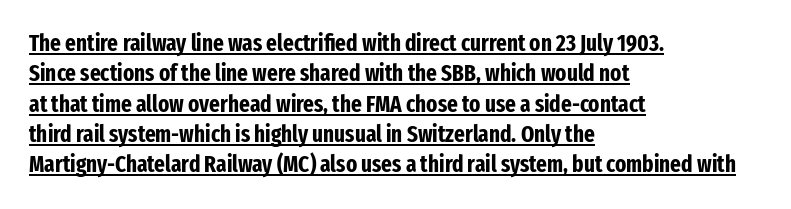
Q: Is the text bold? A: Yes.
Q: Is the text italic (slanted)? A: No, it is upright.
Q: Is the text underlined? A: Yes.
Q: How is the paragraph aligned? A: Left-aligned.
Q: Is the spacing between letters normal or unusually wide? A: Normal.
Q: Is the spacing between lines tight, normal or loose? A: Normal.
